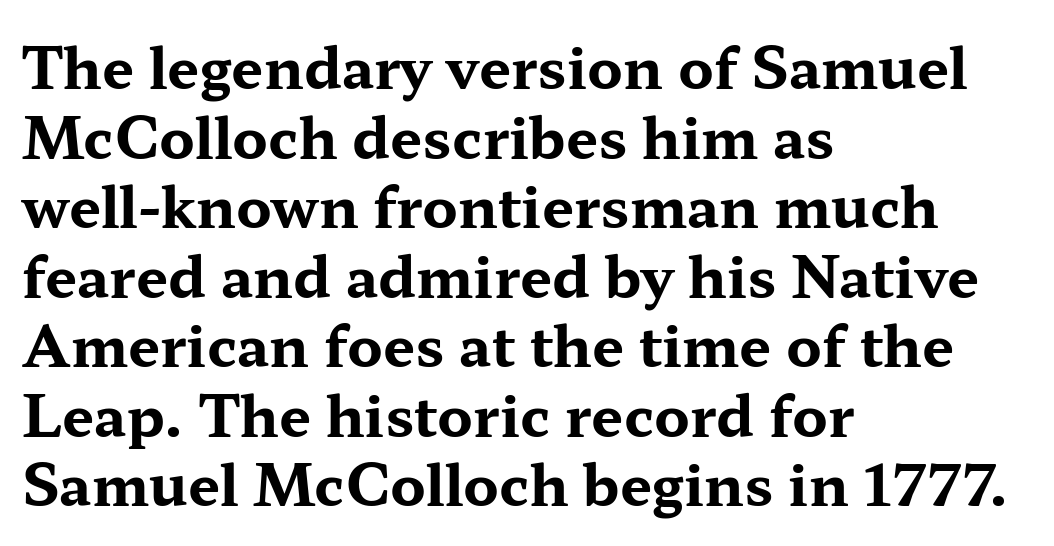
Spacing between characters is what you'd get straight out of the box. On the weight axis this lands at bold, roughly 700. Each row of text sits above clean, open space. Casual observation: everything's shoved over to the left. Rendered with straight, roman letterforms. Character widths vary here, with narrow letters taking less room than wide ones.
